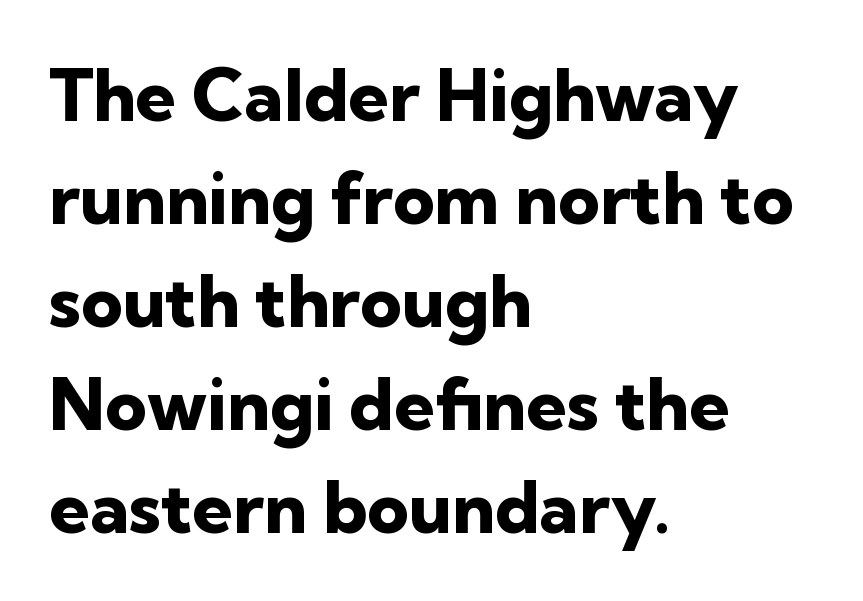
The image shows 72 px heavy sans-serif type, upright; set left-aligned, normal line spacing (1.43x), normal letter spacing, not underlined; low stroke contrast and a medium x-height.
